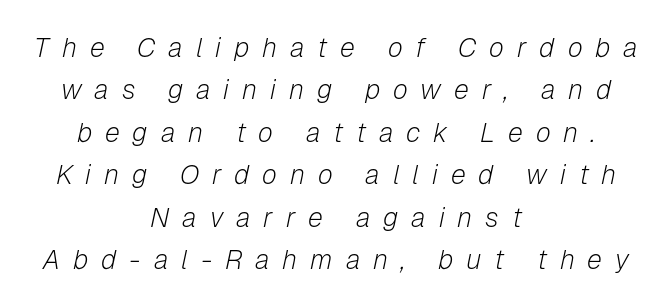
The image shows 27 px text type, italic (leaning right); set centered, normal line spacing (1.57x), unusually wide letter spacing (+0.48 em), not underlined.
